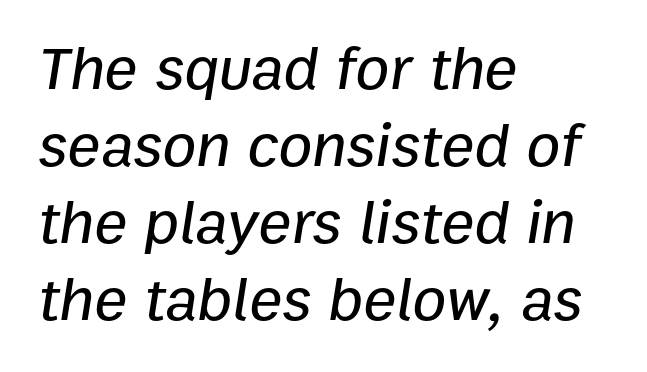
{"italic": "yes", "lean": "right", "slant_degrees": 9, "width": "normal", "stroke_contrast": "low", "x_height": "medium", "monospaced": "no", "underline": "no", "align": "left", "line_spacing_ratio": 1.24, "letter_spacing": "normal", "letter_spacing_em": 0.0, "glyph_px": 62}
